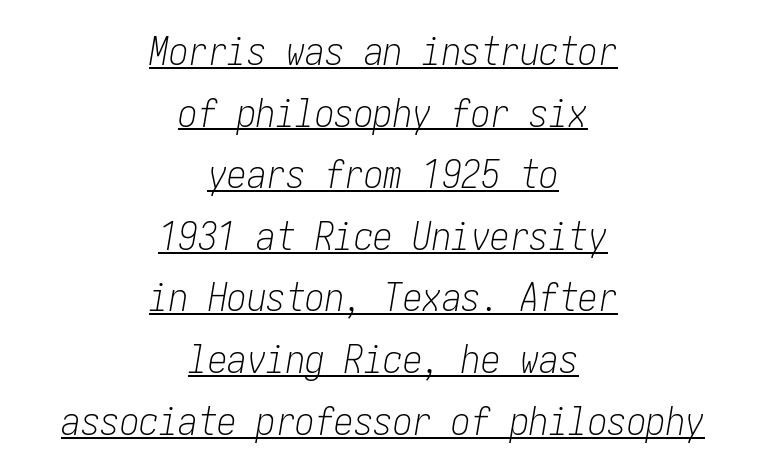
{"italic": "yes", "lean": "right", "slant_degrees": 10, "bold": "no", "weight": "light", "width": "condensed", "stroke_contrast": "low", "x_height": "medium", "underline": "yes", "align": "center", "line_spacing": "normal", "line_spacing_ratio": 1.58, "letter_spacing": "normal", "letter_spacing_em": 0.0, "glyph_px": 39}
